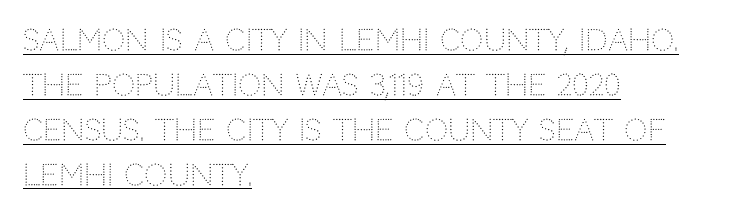
Q: Is the text bold? A: No.
Q: Is the text italic (slanted)? A: No, it is upright.
Q: Is the typeface a serif or a sans-serif typeface? A: Sans-serif.
Q: Is the text underlined? A: Yes.
Q: How is the paragraph aligned? A: Left-aligned.
Q: Is the spacing between letters normal or unusually wide? A: Normal.
Q: Is the spacing between lines tight, normal or loose? A: Normal.
Q: Width (condensed, normal, or wide)? A: Normal.
Q: Stroke contrast? A: Low.
Q: x-height? A: Large.
Q: Monospaced? A: No.
